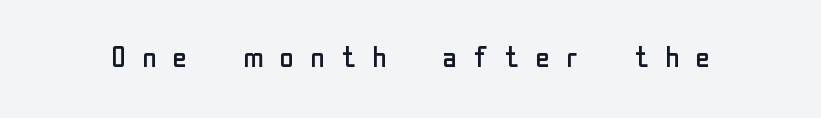
Only glyphs here, with clear space below each row. This reads as an unemphasized weight, regular at the heaviest. You could not count columns in this text — the font is proportionally spaced. Italic: no, the glyphs are upright roman. Tracking here is generous; glyphs stand well apart from one another.
